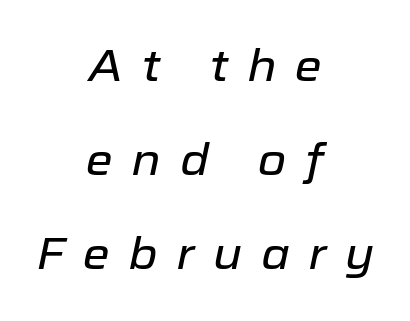
{"italic": "yes", "lean": "right", "slant_degrees": 12, "width": "normal", "stroke_contrast": "low", "x_height": "medium", "monospaced": "no", "underline": "no", "align": "center", "line_spacing": "loose", "line_spacing_ratio": 2.14, "letter_spacing": "wide", "letter_spacing_em": 0.42, "glyph_px": 44}
